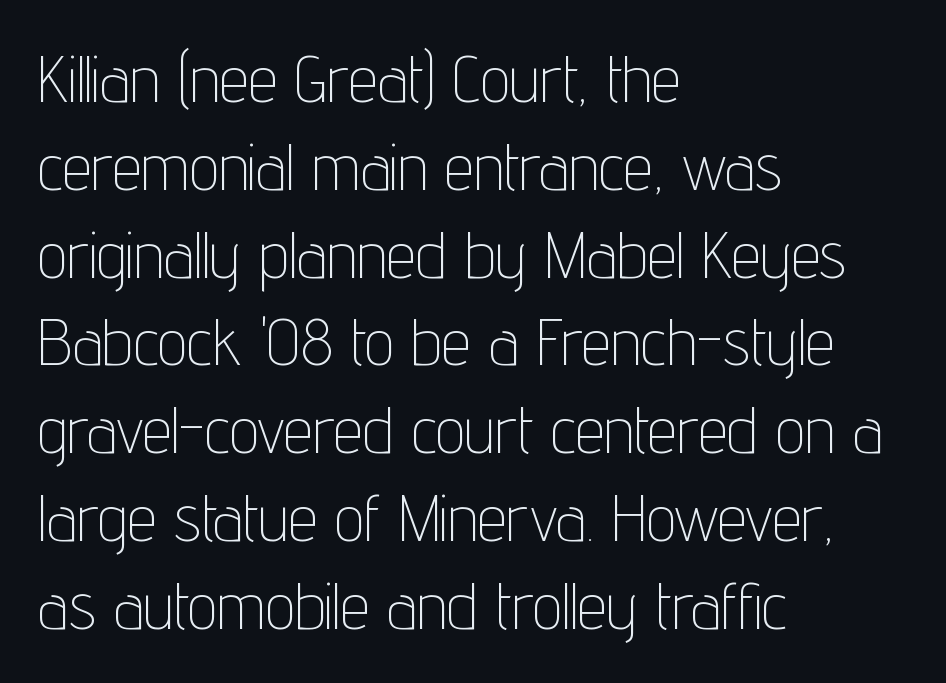
{"serif": "no", "italic": "no", "bold": "no", "weight": "thin", "width": "condensed", "stroke_contrast": "low", "x_height": "medium", "monospaced": "no", "underline": "no", "align": "left", "line_spacing": "normal", "line_spacing_ratio": 1.33, "letter_spacing": "normal", "letter_spacing_em": 0.0, "glyph_px": 66}
